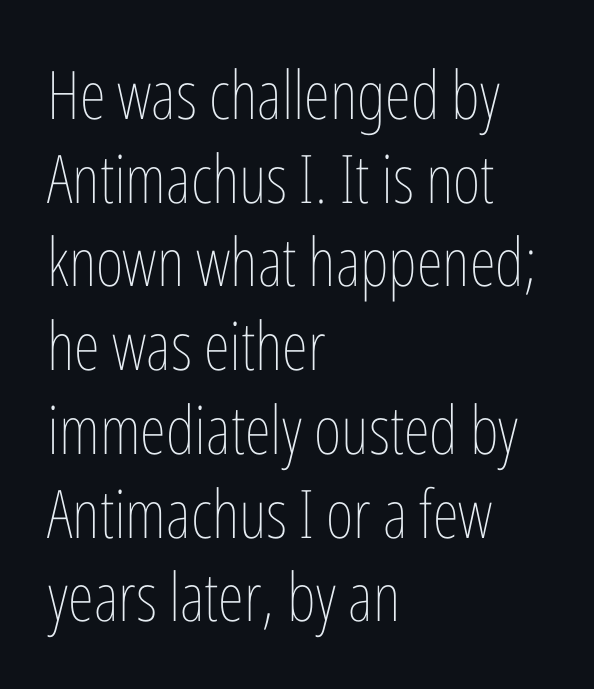
Q: Is the text bold? A: No.
Q: Is the text italic (slanted)? A: No, it is upright.
Q: Is the text underlined? A: No.
Q: How is the paragraph aligned? A: Left-aligned.
Q: Is the spacing between letters normal or unusually wide? A: Normal.
Q: Is the spacing between lines tight, normal or loose? A: Normal.
Q: Width (condensed, normal, or wide)? A: Condensed.
Q: Stroke contrast? A: Low.
Q: x-height? A: Medium.
Q: Monospaced? A: No.
